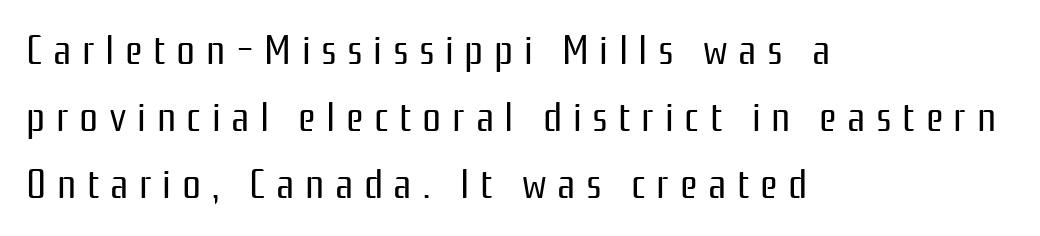
The image shows 42 px regular-weight, condensed sans-serif type, upright; set left-aligned, normal line spacing (1.6x), unusually wide letter spacing (+0.25 em), not underlined; low stroke contrast and a medium x-height.
